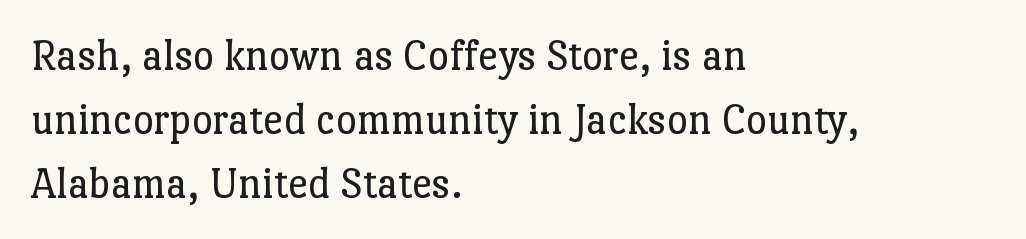
The image shows 45 px regular-weight serif type, upright; set left-aligned, normal line spacing (1.42x), normal letter spacing, not underlined; low stroke contrast and a medium x-height.
